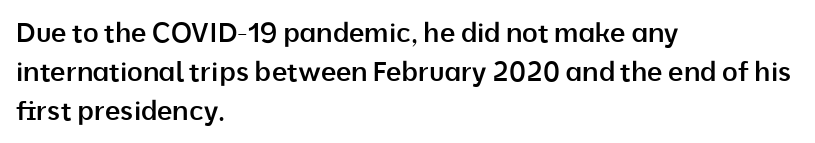
Spacing between characters is what you'd get straight out of the box. The space directly below the letters is spotless. The lines are quadded left. This sample uses an upright cut, with every glyph sitting square on the baseline. Look at the stroke-to-counter ratio: somewhat heavy, a semibold.
